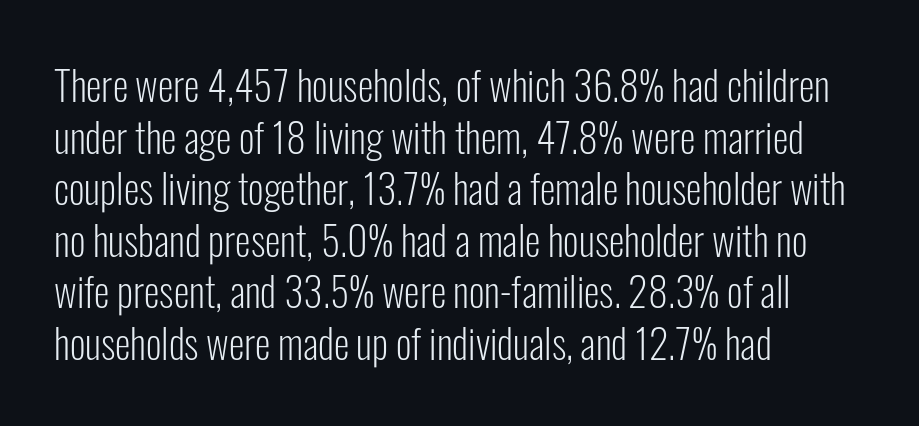
{"serif": "no", "italic": "no", "bold": "no", "weight": "light", "width": "condensed", "stroke_contrast": "low", "x_height": "medium", "monospaced": "no", "underline": "no", "align": "left", "line_spacing": "normal", "line_spacing_ratio": 1.29, "letter_spacing": "normal", "letter_spacing_em": 0.0, "glyph_px": 40}
